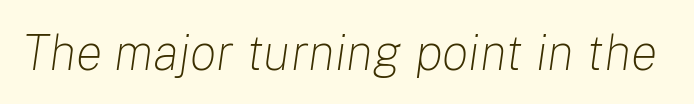
{"italic": "yes", "lean": "right", "slant_degrees": 8, "bold": "no", "weight": "light", "width": "normal", "stroke_contrast": "low", "x_height": "medium", "monospaced": "no", "underline": "no", "letter_spacing": "normal", "letter_spacing_em": 0.0, "glyph_px": 50}
